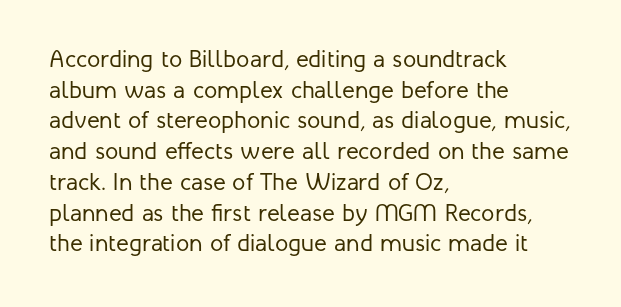
{"italic": "no", "bold": "no", "underline": "no", "align": "left", "line_spacing": "normal", "line_spacing_ratio": 1.28, "letter_spacing": "normal", "letter_spacing_em": 0.0, "glyph_px": 24}
